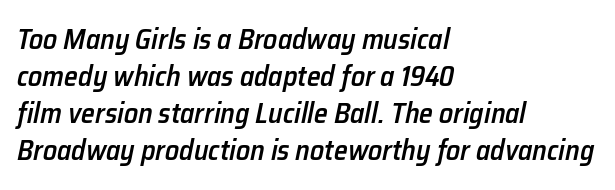
The image shows 28 px semibold type, italic (leaning right); set left-aligned, normal line spacing (1.32x), normal letter spacing, not underlined; low stroke contrast and a medium x-height.
